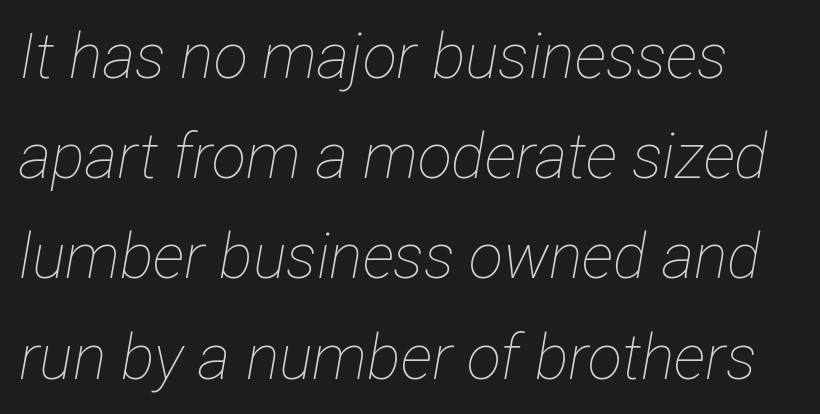
{"italic": "yes", "lean": "right", "slant_degrees": 12, "bold": "no", "weight": "thin", "width": "condensed", "stroke_contrast": "low", "x_height": "medium", "monospaced": "no", "underline": "no", "line_spacing": "normal", "line_spacing_ratio": 1.59, "letter_spacing": "normal", "letter_spacing_em": 0.0, "glyph_px": 63}
